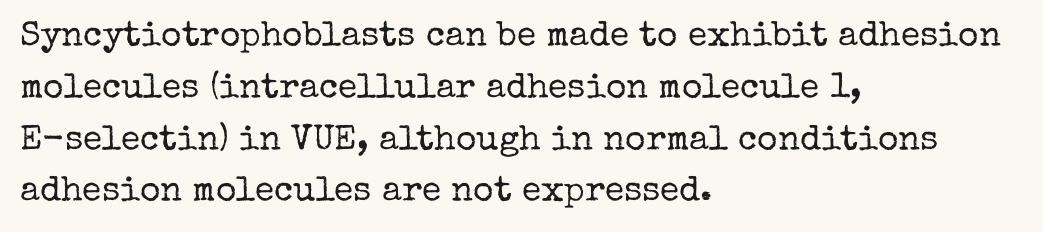
Every stem runs plumb, perpendicular to the baseline. Leading matches the norm, producing a regular column. Ink coverage per letter is moderate at most. Glyph-to-glyph distance matches everyday printed text. The designer went with a serif here, giving each stem small feet. The setting favours the left margin, as ordinary paragraphs usually do.
